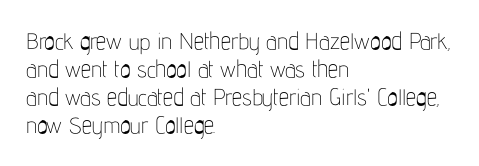
The image shows 23 px text type, upright; set left-aligned, line spacing 1.22x, normal letter spacing, not underlined.
